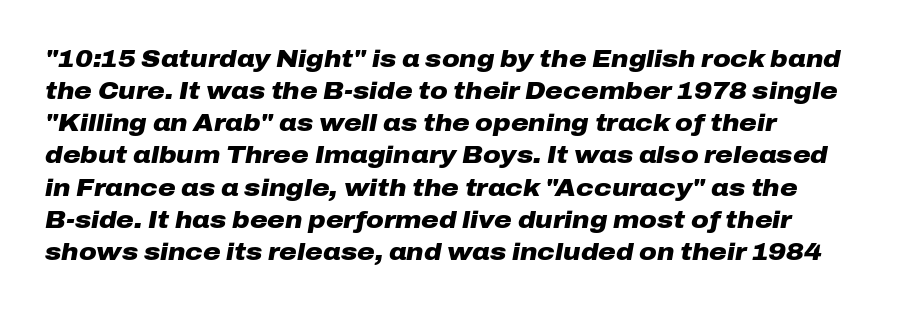
The image shows 24 px bold type, italic (leaning right); set normal line spacing (1.34x), normal letter spacing, not underlined.
